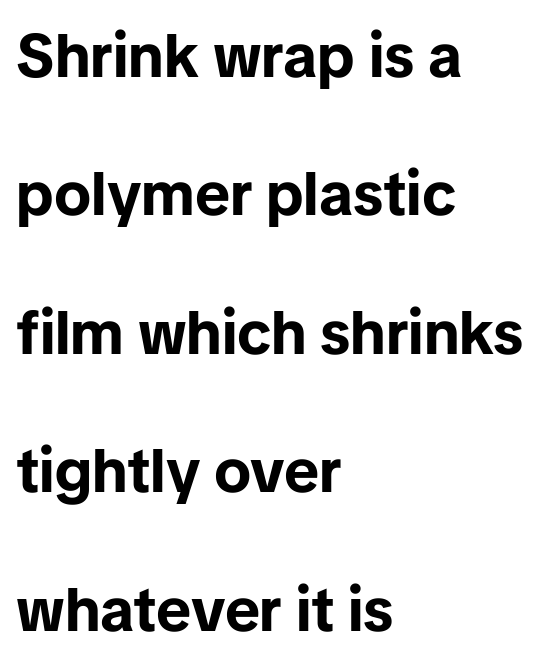
The image shows 61 px bold sans-serif type, upright; set left-aligned, loose line spacing (2.27x), normal letter spacing, not underlined; low stroke contrast and a medium x-height.
